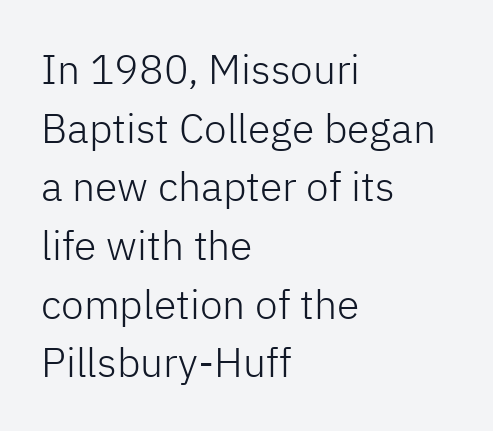
The image shows 41 px light sans-serif type, upright; set left-aligned, normal line spacing (1.43x), normal letter spacing, not underlined; low stroke contrast and a medium x-height.
